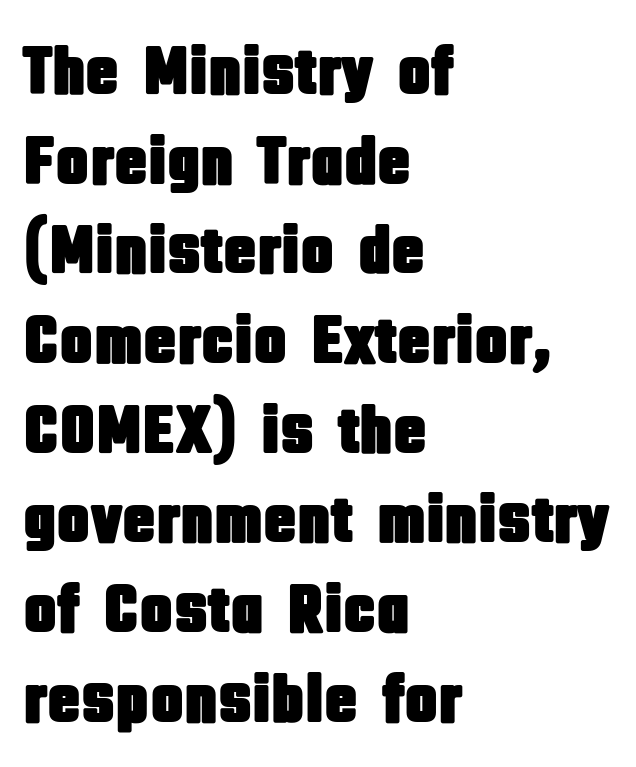
{"serif": "no", "italic": "no", "width": "condensed", "stroke_contrast": "low", "x_height": "large", "monospaced": "no", "underline": "no", "align": "left", "line_spacing": "normal", "line_spacing_ratio": 1.3, "letter_spacing": "normal", "letter_spacing_em": 0.0, "glyph_px": 69}
